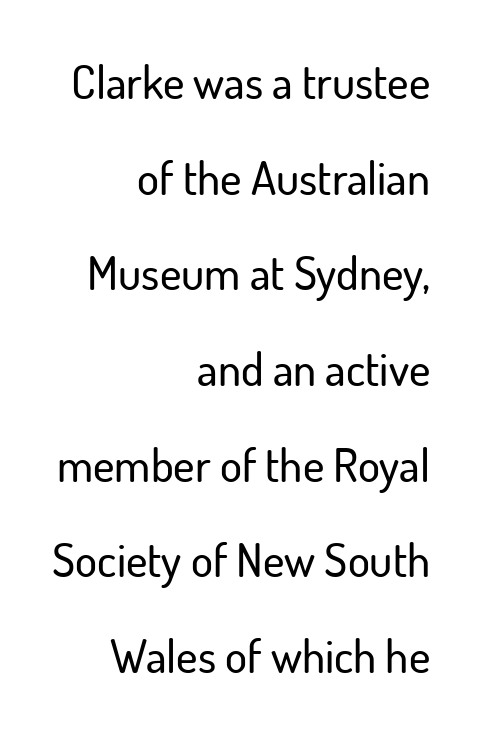
The image shows 46 px sans-serif type, upright; set right-aligned, loose line spacing (2.08x), normal letter spacing, not underlined; low stroke contrast and a small x-height.
